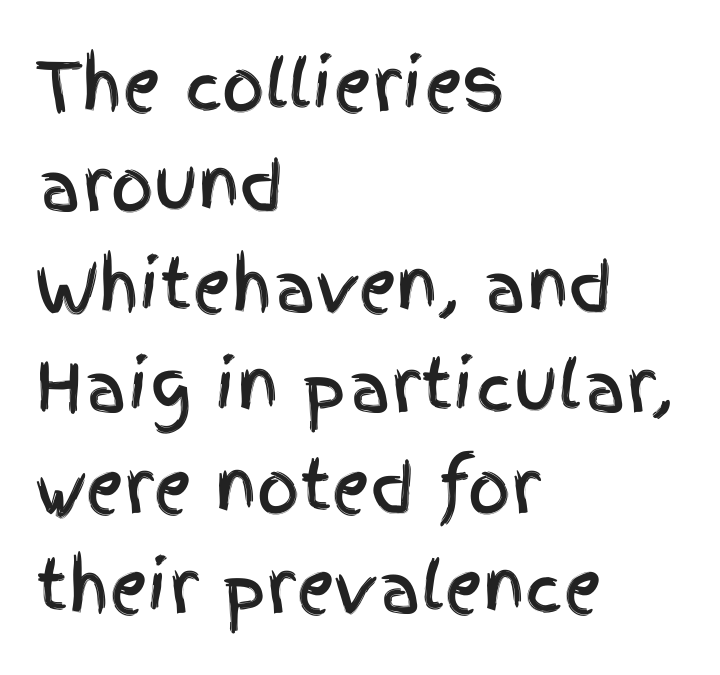
Q: Is the text italic (slanted)? A: No, it is upright.
Q: Is the typeface a serif or a sans-serif typeface? A: Sans-serif.
Q: Is the text underlined? A: No.
Q: How is the paragraph aligned? A: Left-aligned.
Q: Is the spacing between letters normal or unusually wide? A: Normal.
Q: Is the spacing between lines tight, normal or loose? A: Normal.
Q: Width (condensed, normal, or wide)? A: Condensed.
Q: x-height? A: Large.
Q: Monospaced? A: No.
